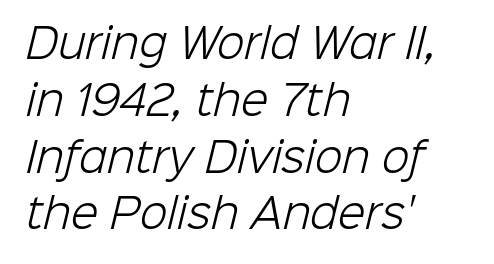
Does extra space separate the letters? No, they use regular spacing. The typesetter chose a ragged-right arrangement here. On a weight scale, this lands at 450 or below. The space directly below the letters is spotless.
